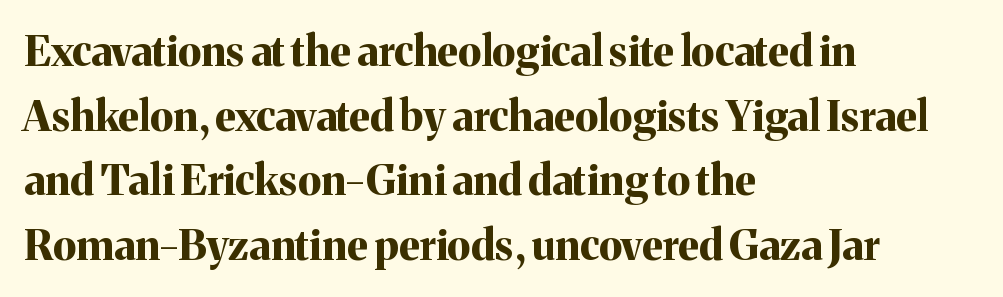
The image shows 42 px bold serif type, upright; set left-aligned, normal line spacing (1.54x), normal letter spacing, not underlined; medium stroke contrast and a medium x-height.
